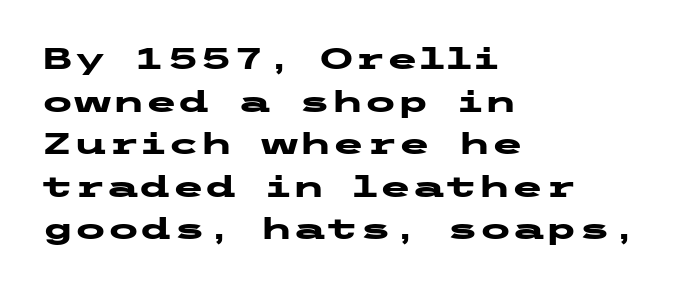
The image shows 30 px heavy, wide sans-serif type, upright; set left-aligned, normal line spacing (1.42x), normal letter spacing, not underlined; low stroke contrast and a medium x-height.
